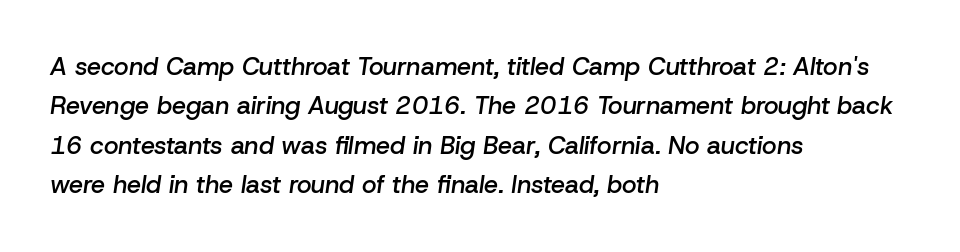
Each line starts at the same left margin while the right side varies. Firm but not heavy-handed strokes: this text is semibold. The letters are slanted; this is an italic face. These lines sit exactly where default settings would place them. The line texture is even and compact thanks to regular tracking.
